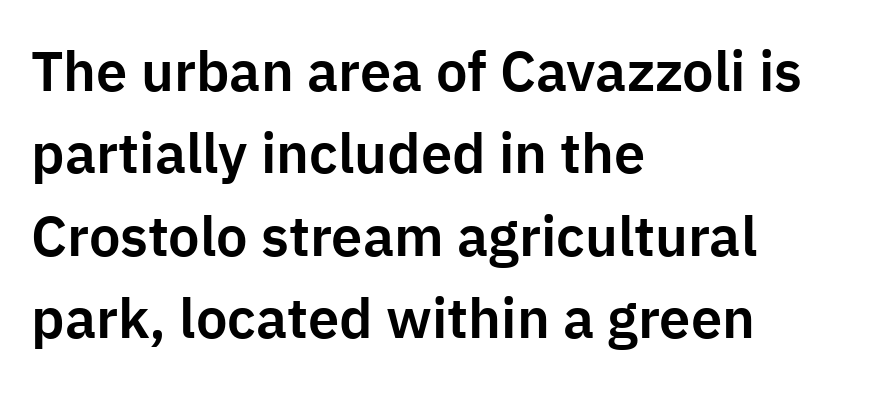
Line spacing here is normal. Visually the block forms a straight wall on the left and a jagged coastline on the right. The gaps between neighbouring characters are ordinary and unremarkable. This is roman type, the default non-slanted kind.
